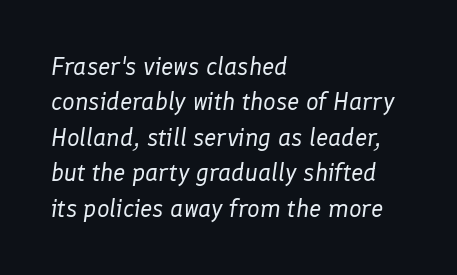
The image shows 25 px text type, italic (leaning right); set left-aligned, normal line spacing (1.42x), normal letter spacing, not underlined.
